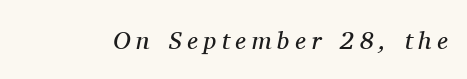
Q: Is the text bold? A: No.
Q: Is the text italic (slanted)? A: Yes, it leans right by about 11 degrees.
Q: Is the text underlined? A: No.
Q: Is the spacing between letters normal or unusually wide? A: Unusually wide.
